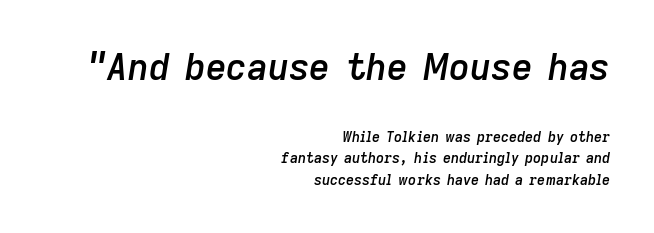
In this sample the first text group is rendered at the bigger scale. Glyph-to-glyph distance matches everyday printed text. Short and long lines alike share a common ending point at right. Weight: semibold (demi). Descenders are the only things crossing below the line.
